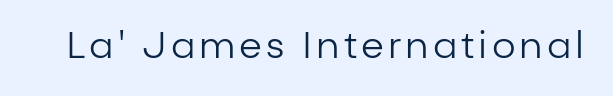
The specimen reads as upright at a glance. On a weight scale, this lands at 450 or below. The letters carry no serifs — their stems end cleanly without finishing strokes. Type without underlining. Looks like regular typesetting: each glyph gets only the width it needs.
